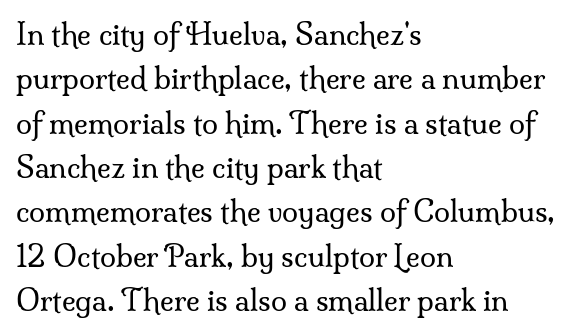
Posture: straight, roman, zero tilt. Note the varied advance widths — an 'i' is clearly narrower than an 'm'. The letters look calm and open, with moderate or lighter stems. In CSS terms this would be text-align: left. Descender tails drop into unmarked territory.
